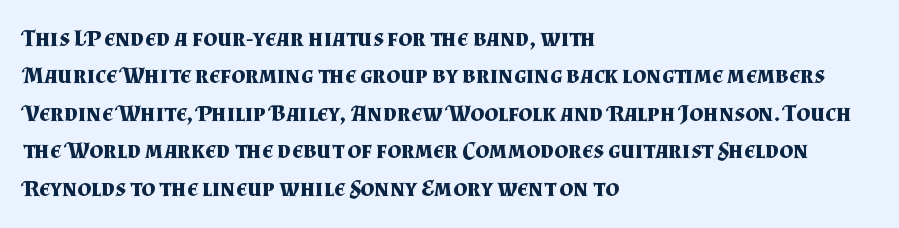
Q: Is the text bold? A: Yes.
Q: Is the text italic (slanted)? A: No, it is upright.
Q: Is the text underlined? A: No.
Q: How is the paragraph aligned? A: Left-aligned.
Q: Is the spacing between letters normal or unusually wide? A: Normal.
Q: Is the spacing between lines tight, normal or loose? A: Normal.
